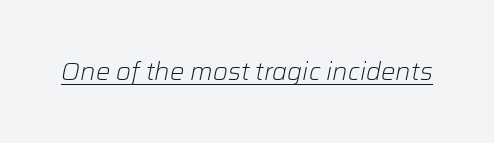
{"italic": "yes", "lean": "right", "slant_degrees": 12, "bold": "no", "underline": "yes", "letter_spacing": "normal", "letter_spacing_em": 0.0, "glyph_px": 24}
